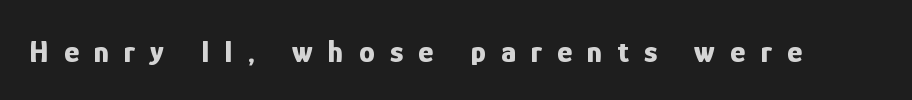
Regarding serifs, this sample does without them. Rendered with straight, roman letterforms. These lines have a slow, spaced-out rhythm from letter to letter. You could not count columns in this text — the font is proportionally spaced.
